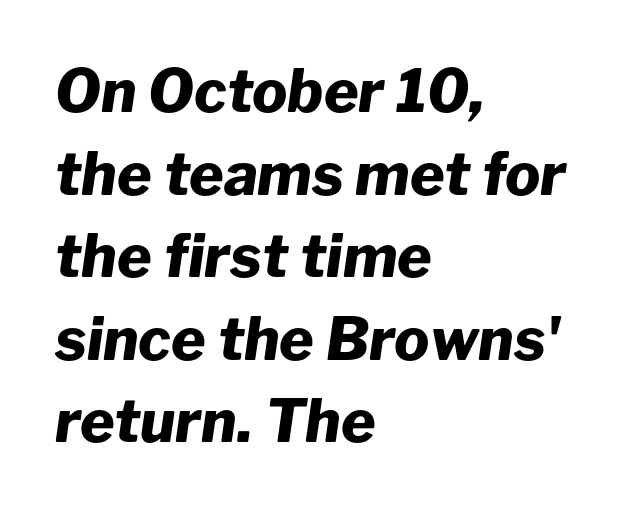
The image shows 59 px heavy type, italic (leaning right); set left-aligned, normal line spacing (1.4x), normal letter spacing, not underlined; low stroke contrast and a medium x-height.
